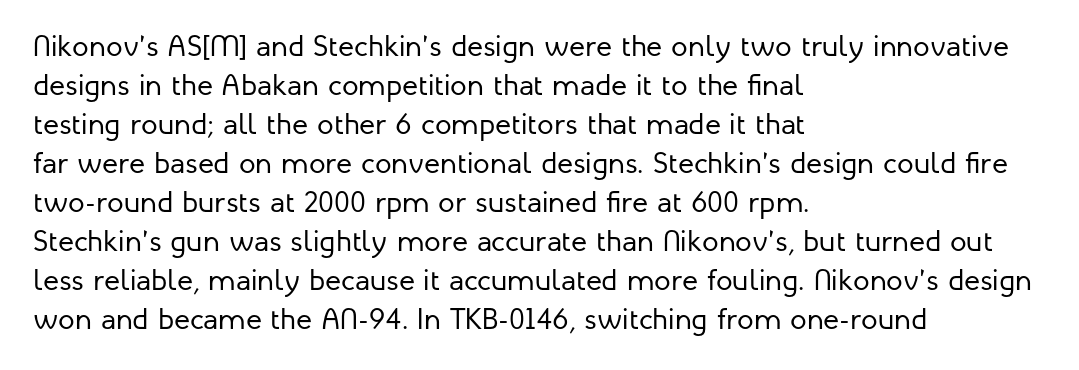
{"serif": "no", "italic": "no", "bold": "no", "weight": "regular", "width": "normal", "stroke_contrast": "low", "x_height": "medium", "monospaced": "no", "underline": "no", "align": "left", "line_spacing": "normal", "line_spacing_ratio": 1.3, "letter_spacing": "normal", "letter_spacing_em": 0.0, "glyph_px": 30}
